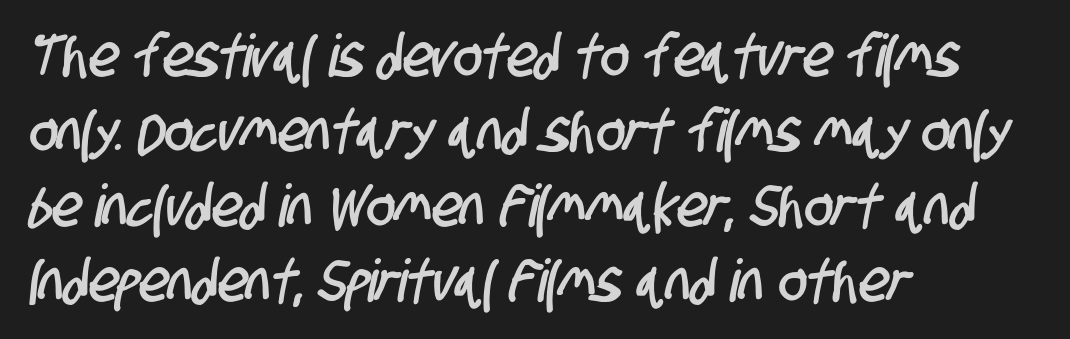
{"serif": "no", "width": "condensed", "stroke_contrast": "low", "x_height": "large", "monospaced": "no", "underline": "no", "align": "left", "line_spacing": "normal", "line_spacing_ratio": 1.27, "letter_spacing": "normal", "letter_spacing_em": 0.0, "glyph_px": 59}
